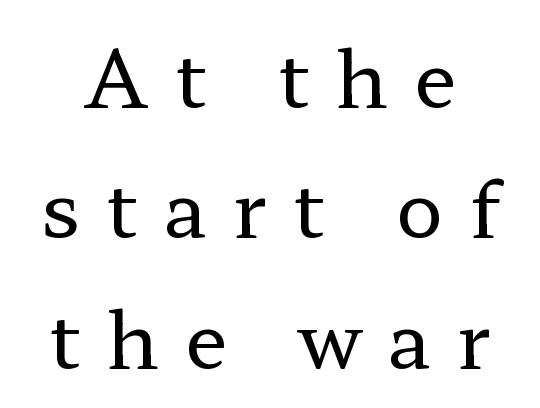
The glyphs are unaccompanied by any horizontal stroke below them. Old-style or modern, the face here clearly has serifs. The tracking reads as deliberately expanded to a designer's eye. Is this a heavy cut? Hardly; it is regular or lighter. How would I describe the line gaps? Plain and ordinary.
